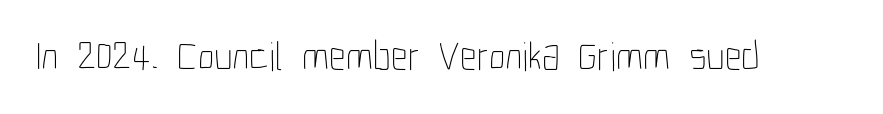
The image shows 41 px thin, condensed type, upright; set normal letter spacing, not underlined; low stroke contrast and a medium x-height.
